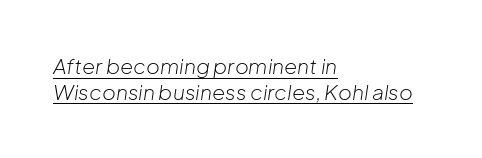
Q: Is the text bold? A: No.
Q: Is the text italic (slanted)? A: Yes, it leans right by about 8 degrees.
Q: Is the text underlined? A: Yes.
Q: How is the paragraph aligned? A: Left-aligned.
Q: Is the spacing between letters normal or unusually wide? A: Normal.
